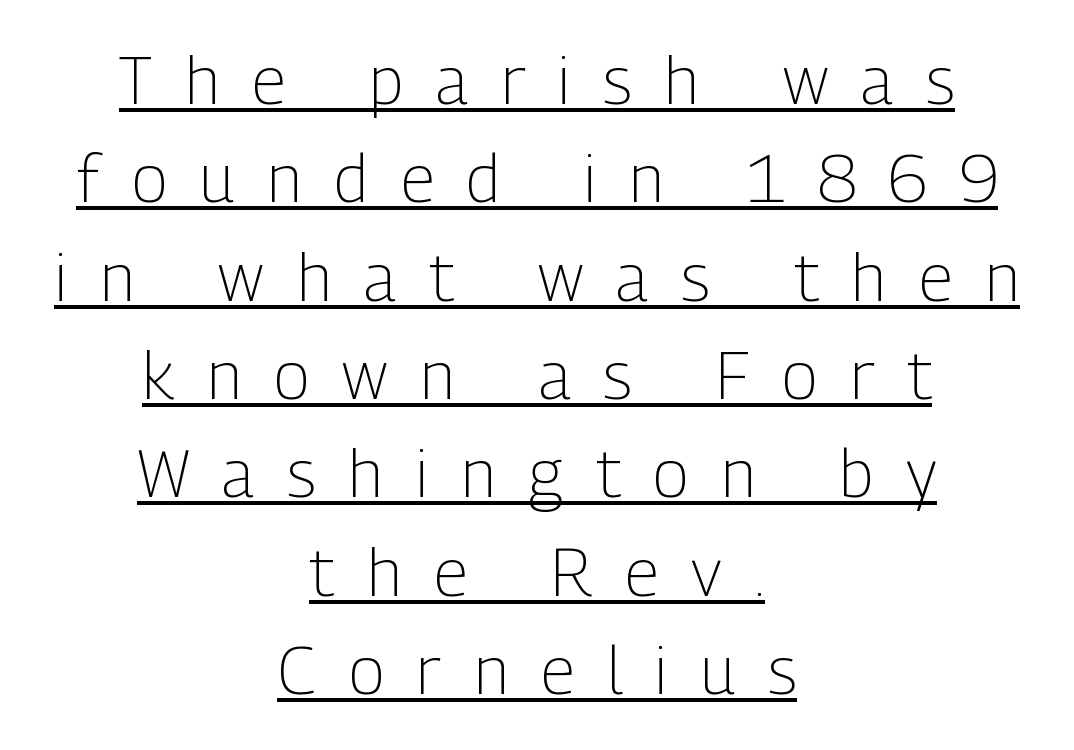
The image shows 66 px light, condensed sans-serif type, upright; set centered, normal line spacing (1.49x), unusually wide letter spacing (+0.5 em), underlined; low stroke contrast and a medium x-height.
